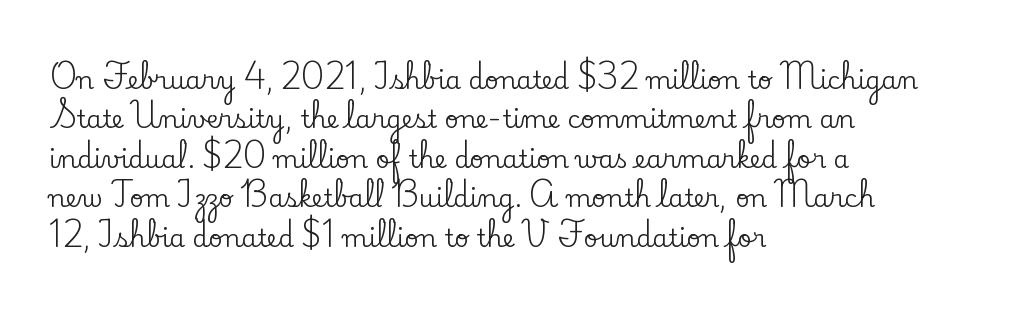
{"italic": "no", "underline": "no", "align": "left", "line_spacing": "normal", "line_spacing_ratio": 1.58, "letter_spacing": "normal", "letter_spacing_em": 0.0, "glyph_px": 25}
